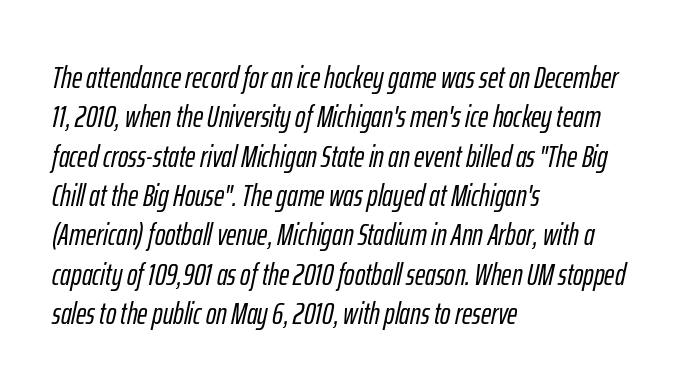
The image shows 31 px condensed type, italic (leaning right); set left-aligned, normal line spacing (1.27x), normal letter spacing, not underlined; low stroke contrast and a medium x-height.
